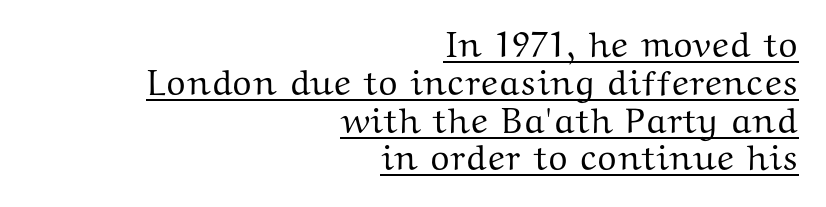
How would I describe the line gaps? Narrow and economical. Quick note: underline on. Vertical strokes here are truly vertical. Default kerning and tracking; the words read as compact shapes.
